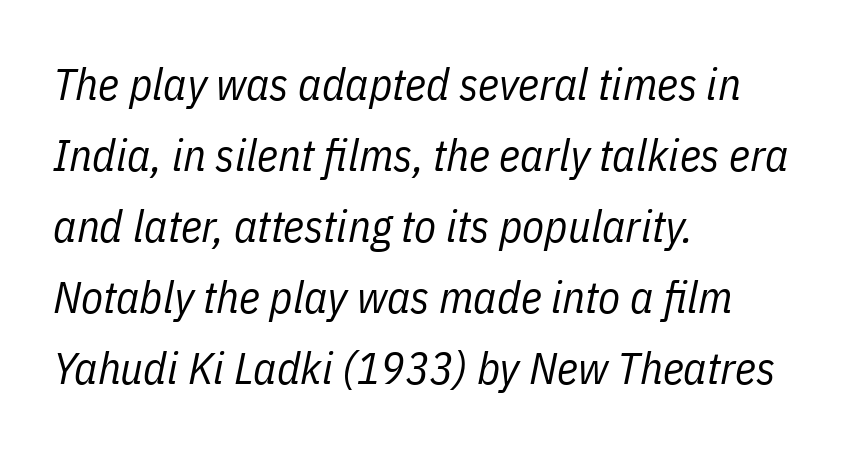
The text block is weighted toward the left margin, trailing off unevenly rightward. Character widths vary here, with narrow letters taking less room than wide ones. Caption: face not bold, strokes unweighted. Posture: slanted. There is no visible air inserted between adjacent glyphs.
